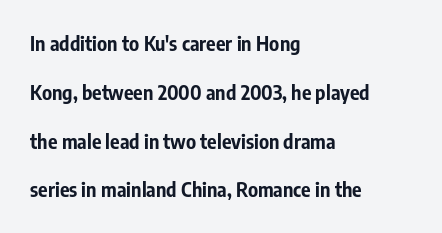
No extra tracking has been applied to these lines. The passage shown is emphatically bold. Quick note: not italic, upright. Vertically, the passage feels expansive, rows floating well apart. Teacher's note: observe the even left margin — that is flush-left alignment.
